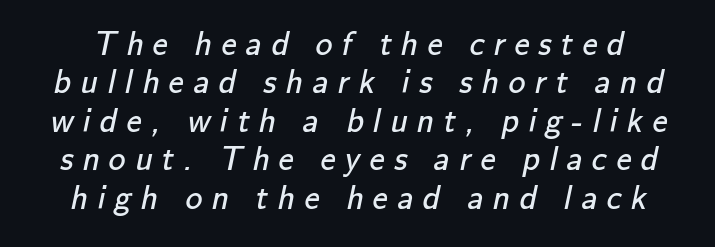
{"serif": "no", "bold": "no", "weight": "regular", "width": "normal", "stroke_contrast": "low", "x_height": "small", "monospaced": "no", "underline": "no", "line_spacing": "tight", "line_spacing_ratio": 1.13, "letter_spacing": "wide", "letter_spacing_em": 0.27, "glyph_px": 34}
